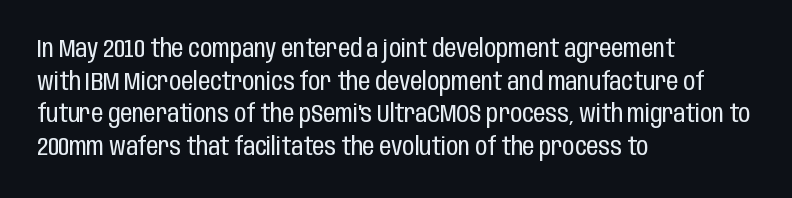
{"italic": "no", "bold": "no", "underline": "no", "align": "left", "line_spacing": "normal", "line_spacing_ratio": 1.36, "letter_spacing": "normal", "letter_spacing_em": 0.0, "glyph_px": 24}
